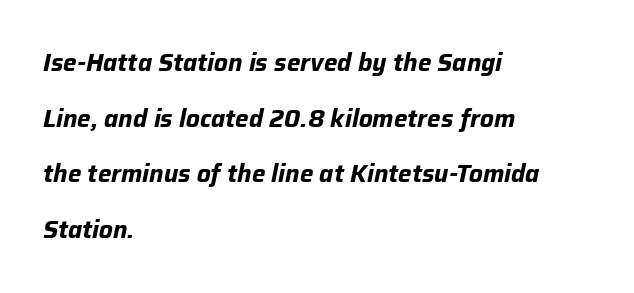
{"italic": "yes", "lean": "right", "slant_degrees": 12, "bold": "yes", "underline": "no", "align": "left", "line_spacing": "loose", "line_spacing_ratio": 2.32, "letter_spacing": "normal", "letter_spacing_em": 0.0, "glyph_px": 24}
